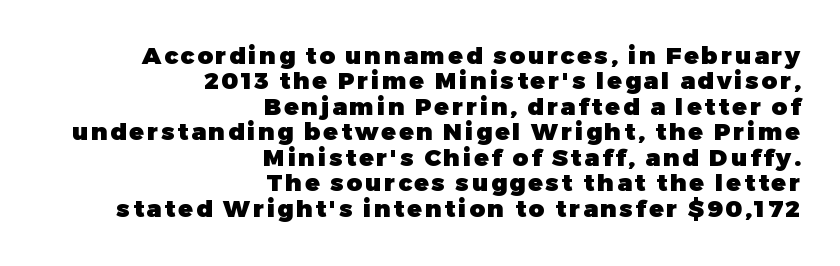
{"italic": "no", "bold": "yes", "underline": "no", "align": "right", "line_spacing": "tight", "line_spacing_ratio": 1.06, "glyph_px": 24}
